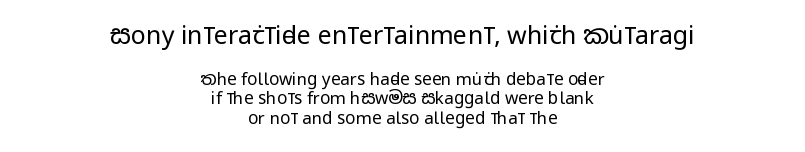
The rag falls on both sides of this text block equally. This block would grow much taller if given ordinary leading; it's compressed now. Caption: standard tracking, unaltered. When letters stand straight like this, we call the style roman or upright.
